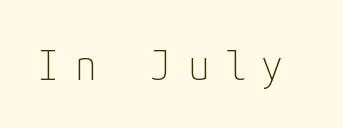
{"serif": "no", "italic": "no", "bold": "no", "weight": "thin", "width": "condensed", "stroke_contrast": "low", "x_height": "medium", "underline": "no", "letter_spacing": "wide", "letter_spacing_em": 0.39, "glyph_px": 42}
